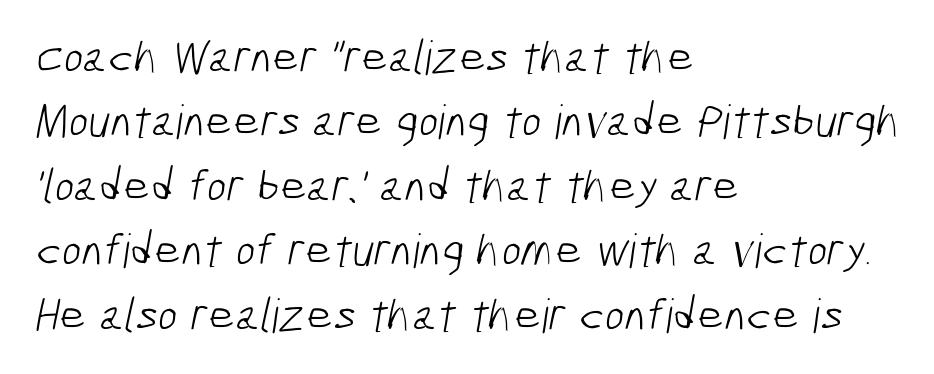
{"serif": "no", "bold": "no", "weight": "light", "width": "condensed", "stroke_contrast": "low", "x_height": "medium", "monospaced": "no", "underline": "no", "align": "left", "line_spacing": "normal", "line_spacing_ratio": 1.37, "letter_spacing": "normal", "letter_spacing_em": 0.0, "glyph_px": 47}
